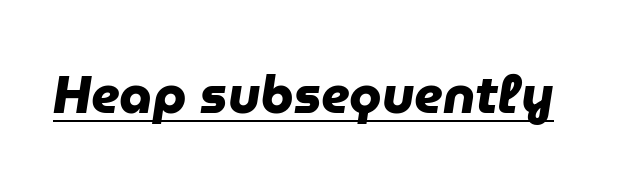
{"serif": "no", "bold": "yes", "weight": "heavy", "width": "normal", "stroke_contrast": "low", "x_height": "medium", "monospaced": "no", "underline": "yes", "letter_spacing": "normal", "letter_spacing_em": 0.0, "glyph_px": 52}
